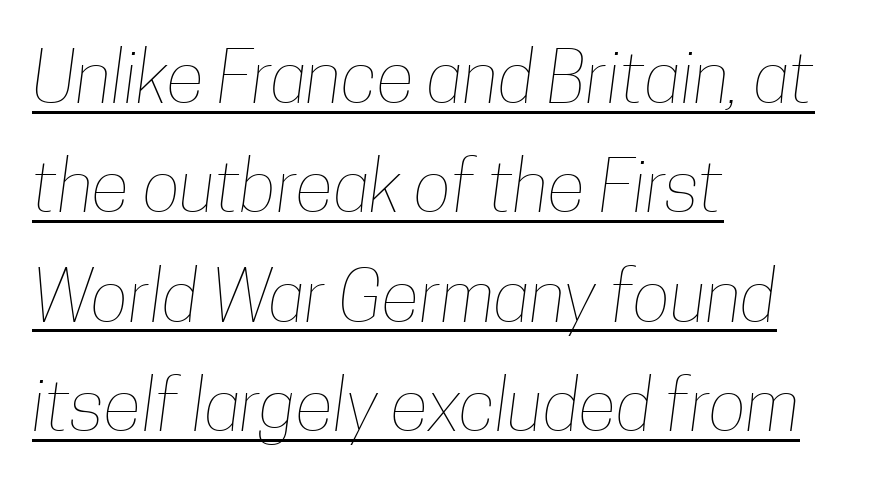
{"bold": "no", "weight": "thin", "width": "condensed", "stroke_contrast": "low", "x_height": "medium", "monospaced": "no", "underline": "yes", "align": "left", "line_spacing": "normal", "line_spacing_ratio": 1.54, "letter_spacing": "normal", "letter_spacing_em": 0.0, "glyph_px": 71}
